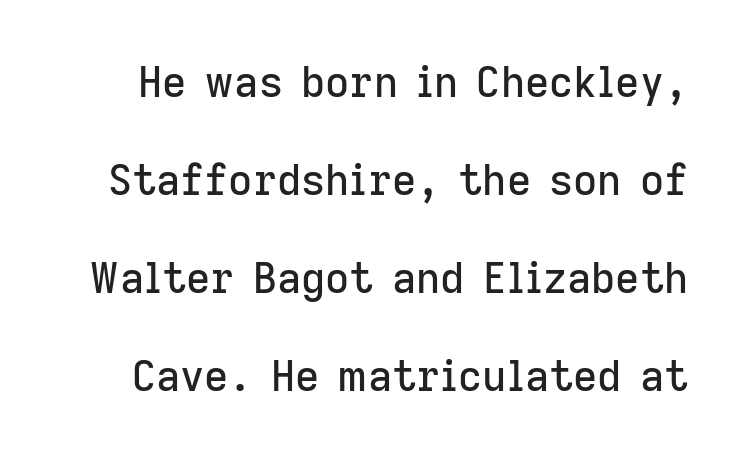
{"serif": "no", "italic": "no", "width": "normal", "stroke_contrast": "low", "x_height": "medium", "monospaced": "no", "underline": "no", "line_spacing": "loose", "line_spacing_ratio": 2.33, "letter_spacing": "normal", "letter_spacing_em": 0.0, "glyph_px": 42}
